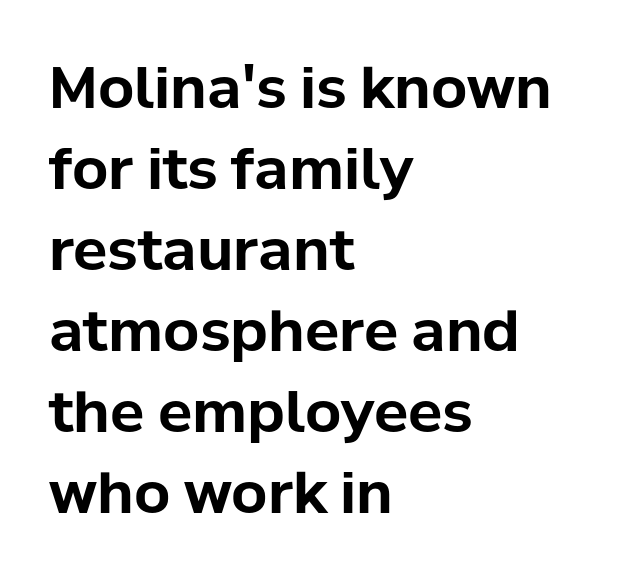
The image shows 57 px bold sans-serif type, upright; set left-aligned, normal line spacing (1.42x), normal letter spacing, not underlined; low stroke contrast and a medium x-height.
